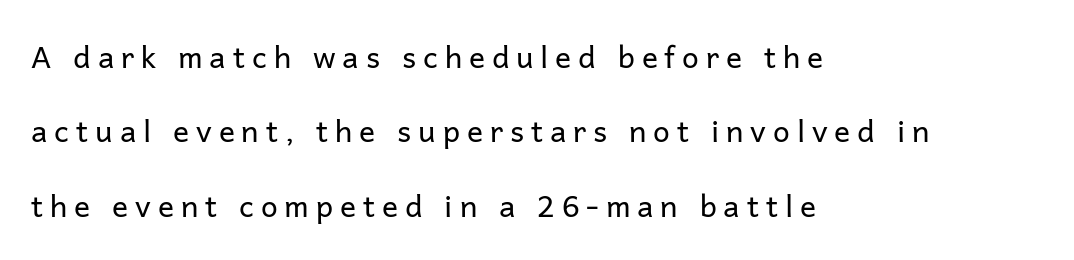
{"serif": "no", "italic": "no", "bold": "no", "weight": "regular", "width": "normal", "stroke_contrast": "low", "x_height": "medium", "monospaced": "no", "underline": "no", "align": "left", "line_spacing": "loose", "line_spacing_ratio": 2.48, "letter_spacing": "wide", "letter_spacing_em": 0.23, "glyph_px": 30}
